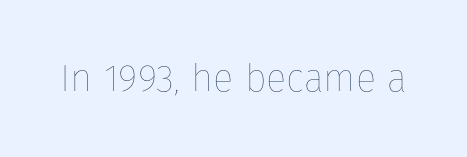
The image shows 38 px thin type, upright; set normal letter spacing, not underlined; low stroke contrast and a medium x-height.
